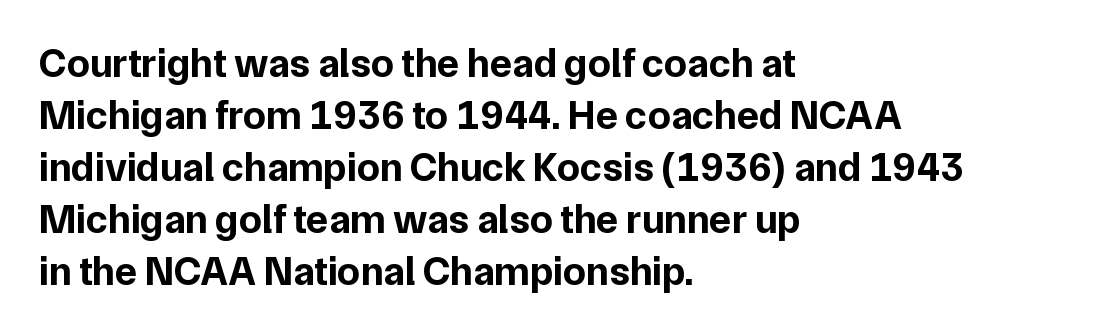
Q: Is the text bold? A: Yes.
Q: Is the text italic (slanted)? A: No, it is upright.
Q: Is the typeface a serif or a sans-serif typeface? A: Sans-serif.
Q: Is the text underlined? A: No.
Q: How is the paragraph aligned? A: Left-aligned.
Q: Is the spacing between letters normal or unusually wide? A: Normal.
Q: Is the spacing between lines tight, normal or loose? A: Normal.
Q: Width (condensed, normal, or wide)? A: Normal.
Q: Stroke contrast? A: Low.
Q: x-height? A: Medium.
Q: Monospaced? A: No.
